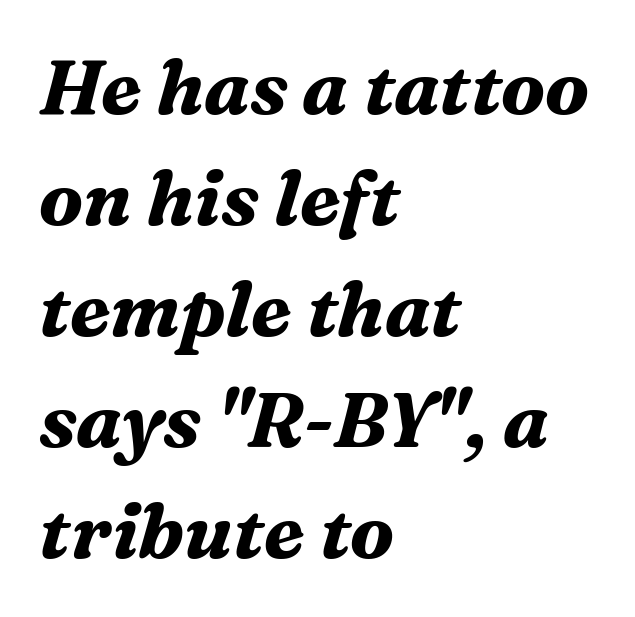
The image shows 76 px bold serif type, italic (leaning right); set left-aligned, normal line spacing (1.46x), normal letter spacing, not underlined; medium stroke contrast and a medium x-height.
